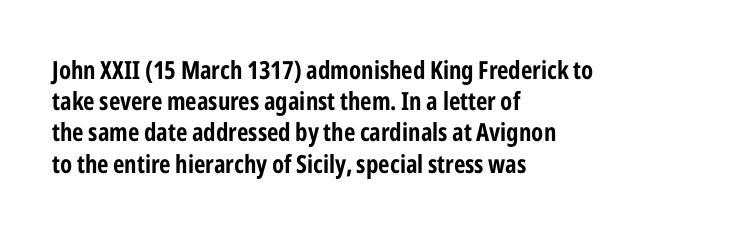
Q: Is the text bold? A: Yes.
Q: Is the text italic (slanted)? A: No, it is upright.
Q: Is the text underlined? A: No.
Q: How is the paragraph aligned? A: Left-aligned.
Q: Is the spacing between letters normal or unusually wide? A: Normal.
Q: Is the spacing between lines tight, normal or loose? A: Normal.
